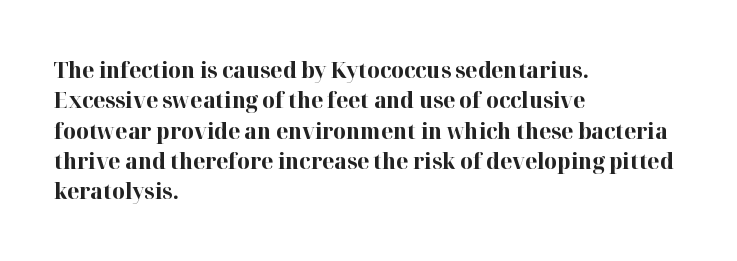
Q: Is the text bold? A: Yes.
Q: Is the text italic (slanted)? A: No, it is upright.
Q: Is the text underlined? A: No.
Q: How is the paragraph aligned? A: Left-aligned.
Q: Is the spacing between letters normal or unusually wide? A: Normal.
Q: Is the spacing between lines tight, normal or loose? A: Normal.
